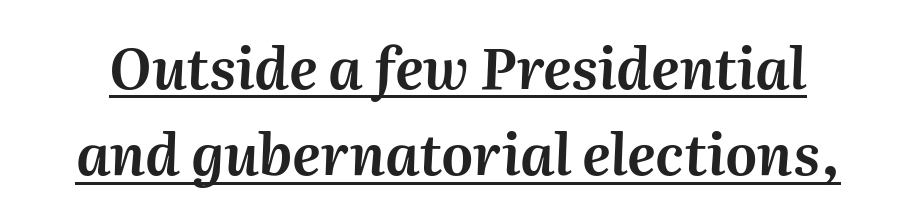
The image shows 56 px text type, italic (leaning right); set normal line spacing (1.54x), normal letter spacing, underlined; medium stroke contrast and a medium x-height.
